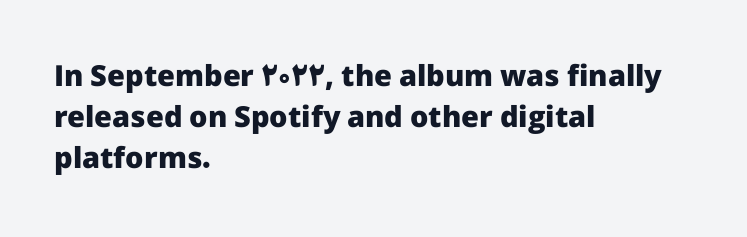
{"serif": "no", "italic": "no", "bold": "yes", "weight": "heavy", "width": "normal", "stroke_contrast": "low", "x_height": "medium", "monospaced": "no", "underline": "no", "align": "left", "line_spacing": "normal", "line_spacing_ratio": 1.41, "letter_spacing": "normal", "letter_spacing_em": 0.0, "glyph_px": 29}
